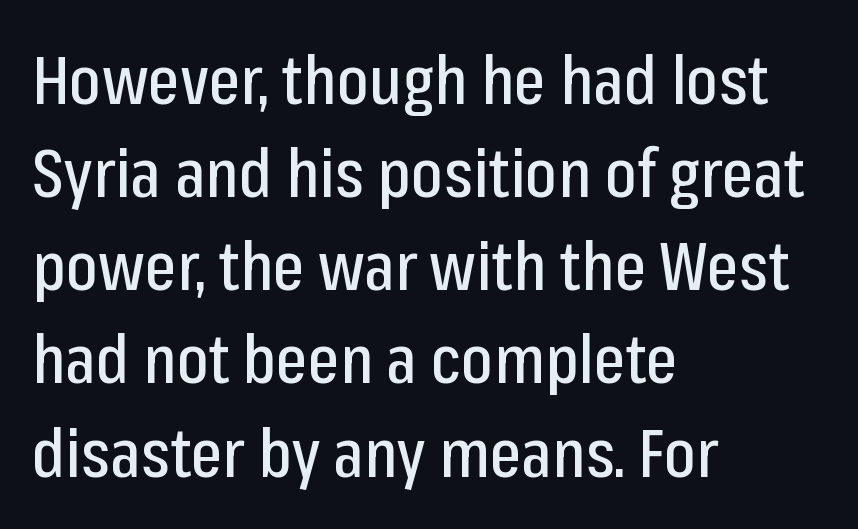
Notice how the passage keeps a crisp vertical edge on the left only. Decoration check: the copy has no underline. This sample uses a sans-serif face. Is this a fixed-width face? No — the glyphs have proportional, varying widths. The rendering keeps characters at their native spacing. Italic: no, the glyphs are upright roman.
